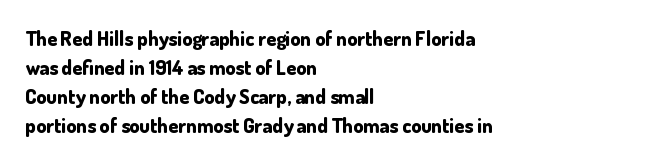
{"italic": "no", "bold": "yes", "underline": "no", "align": "left", "line_spacing": "normal", "line_spacing_ratio": 1.45, "letter_spacing": "normal", "letter_spacing_em": 0.0, "glyph_px": 20}
